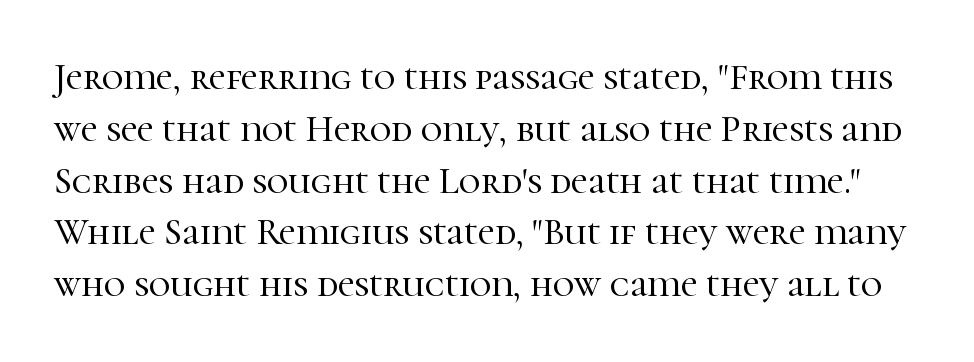
The image shows 37 px serif type, upright; set normal line spacing (1.4x), normal letter spacing, not underlined; high stroke contrast and a medium x-height.
